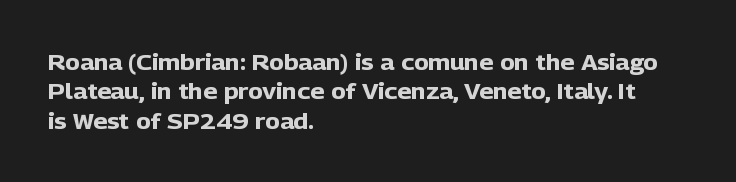
{"italic": "no", "bold": "yes", "underline": "no", "align": "left", "line_spacing": "normal", "line_spacing_ratio": 1.34, "letter_spacing": "normal", "letter_spacing_em": 0.0, "glyph_px": 22}
